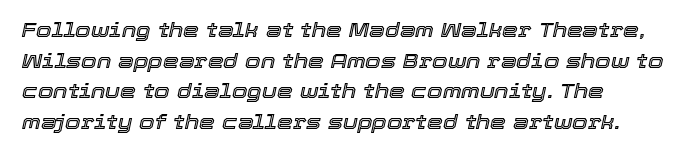
Default kerning and tracking; the words read as compact shapes. Honestly, there is no underline to notice here at all. Vertically, the passage feels balanced, rows spaced as you'd expect. This sample uses an oblique cut, with every glyph tilted off the vertical.
